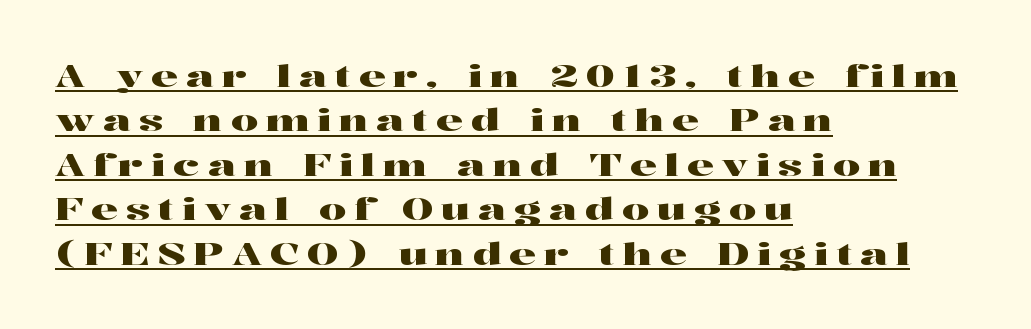
{"serif": "yes", "italic": "no", "width": "wide", "stroke_contrast": "high", "x_height": "medium", "monospaced": "no", "underline": "yes", "align": "left", "line_spacing": "normal", "line_spacing_ratio": 1.48, "letter_spacing": "wide", "letter_spacing_em": 0.27, "glyph_px": 30}
